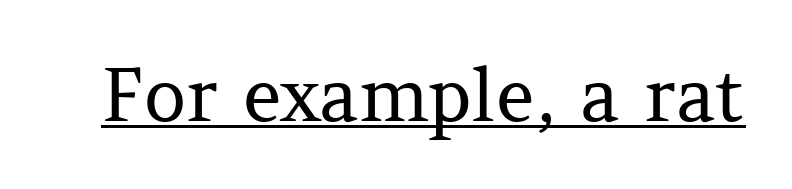
The image shows 74 px regular-weight serif type, upright; set normal letter spacing, underlined; medium stroke contrast and a medium x-height.
